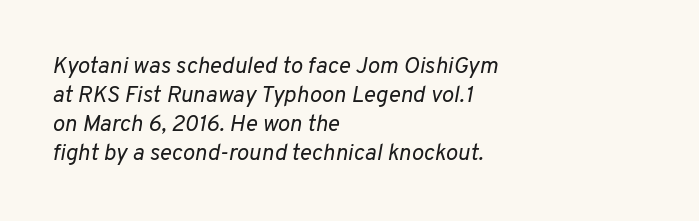
Q: Is the text bold? A: No.
Q: Is the text italic (slanted)? A: Yes, it leans right by about 10 degrees.
Q: Is the text underlined? A: No.
Q: How is the paragraph aligned? A: Left-aligned.
Q: Is the spacing between letters normal or unusually wide? A: Normal.
Q: Is the spacing between lines tight, normal or loose? A: Normal.
